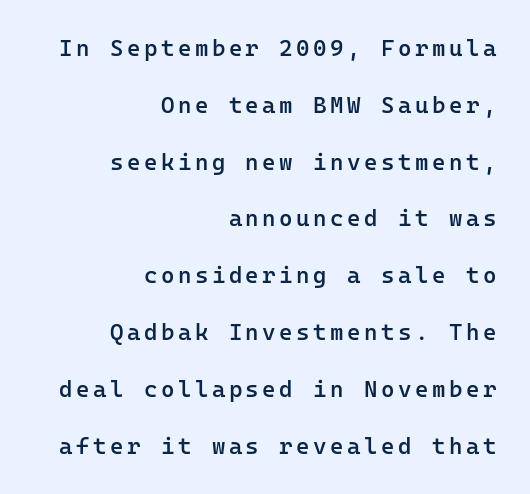
The image shows 23 px text type, upright; set right-aligned, loose line spacing (2.47x), not underlined.
